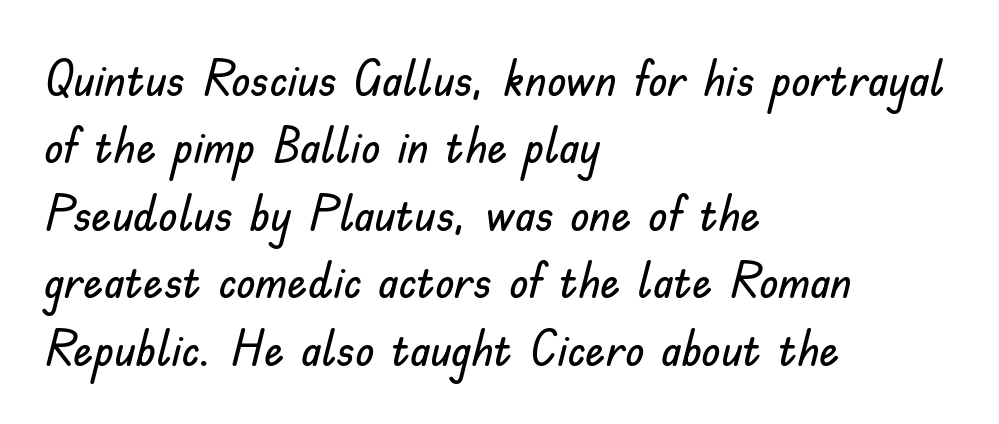
Honestly, the letter spacing is just normal — you wouldn't notice it. The passage shown is typed in a proportional face where columns would drift. Serif or sans? Sans — the stroke terminals are bare. A student would call this left alignment; a typographer would say flush left, rag right. Letters rest on an invisible, unmarked baseline.
